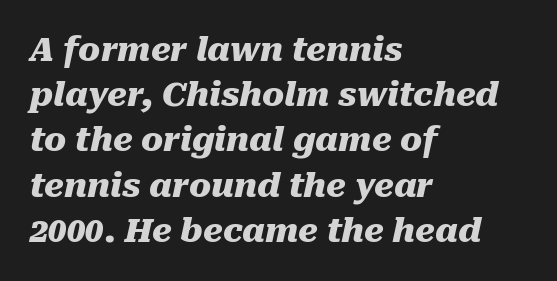
The image shows 33 px heavy type, italic (leaning right); set left-aligned, normal line spacing (1.37x), normal letter spacing, not underlined; medium stroke contrast and a medium x-height.
